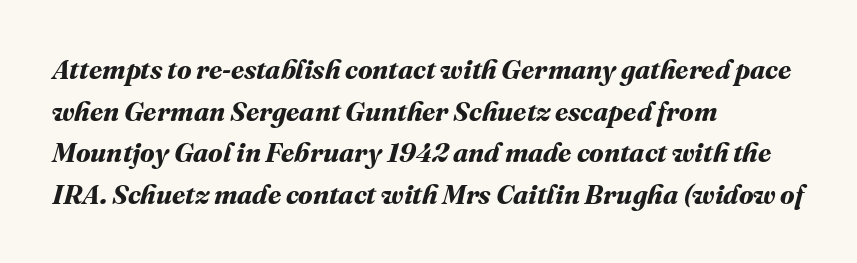
The image shows 27 px bold type; set left-aligned, normal line spacing (1.54x), normal letter spacing, not underlined.
